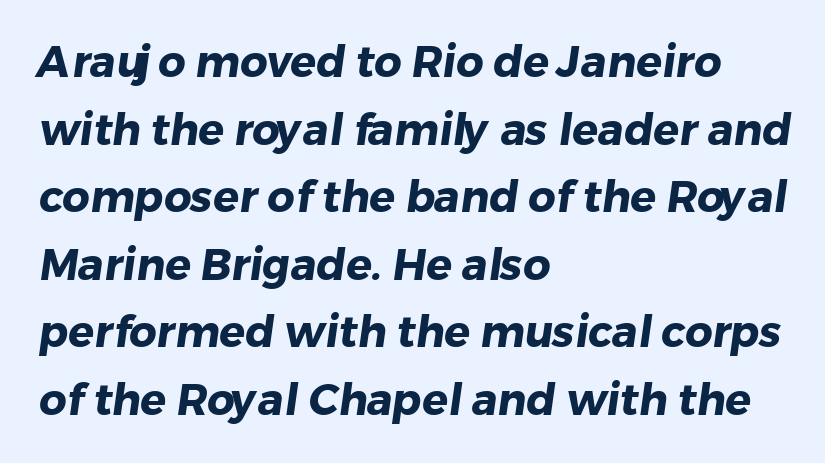
Q: Is the text bold? A: Yes.
Q: Is the typeface a serif or a sans-serif typeface? A: Sans-serif.
Q: Is the text underlined? A: No.
Q: How is the paragraph aligned? A: Left-aligned.
Q: Is the spacing between letters normal or unusually wide? A: Normal.
Q: Is the spacing between lines tight, normal or loose? A: Normal.
Q: Width (condensed, normal, or wide)? A: Normal.
Q: Stroke contrast? A: Low.
Q: x-height? A: Medium.
Q: Monospaced? A: No.
